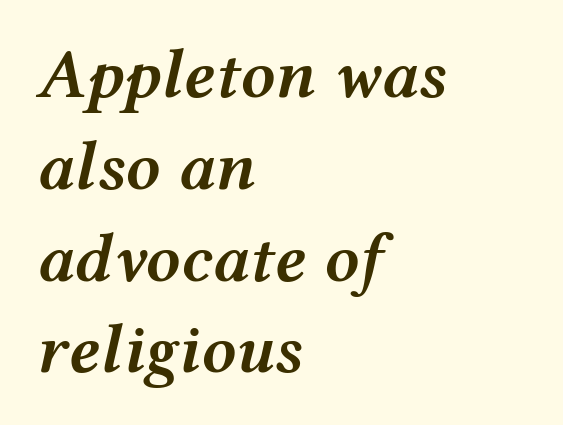
{"italic": "yes", "lean": "right", "slant_degrees": 12, "bold": "semi", "weight": "semibold", "width": "wide", "stroke_contrast": "medium", "x_height": "medium", "monospaced": "no", "underline": "no", "align": "left", "line_spacing": "normal", "line_spacing_ratio": 1.33, "letter_spacing": "normal", "letter_spacing_em": 0.0, "glyph_px": 69}
